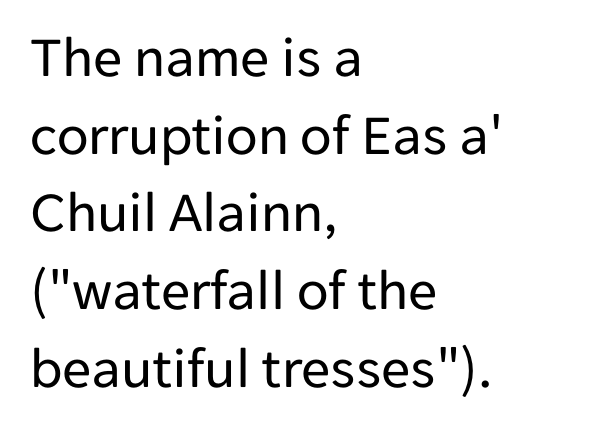
Q: Is the text bold? A: No.
Q: Is the text italic (slanted)? A: No, it is upright.
Q: Is the typeface a serif or a sans-serif typeface? A: Sans-serif.
Q: Is the text underlined? A: No.
Q: How is the paragraph aligned? A: Left-aligned.
Q: Is the spacing between letters normal or unusually wide? A: Normal.
Q: Is the spacing between lines tight, normal or loose? A: Normal.
Q: Width (condensed, normal, or wide)? A: Normal.
Q: Stroke contrast? A: Low.
Q: x-height? A: Medium.
Q: Monospaced? A: No.
